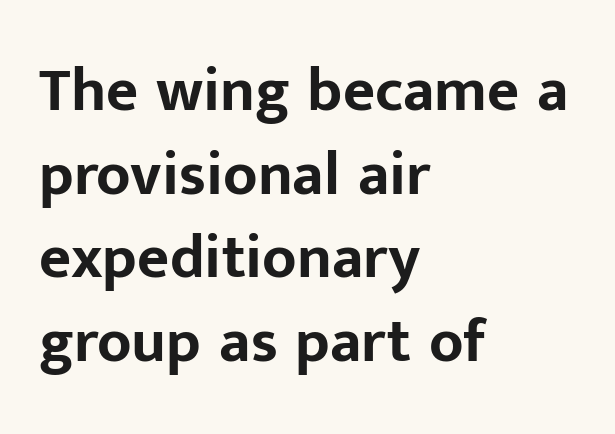
The image shows 62 px bold sans-serif type, upright; set left-aligned, normal line spacing (1.35x), normal letter spacing, not underlined; low stroke contrast and a medium x-height.
